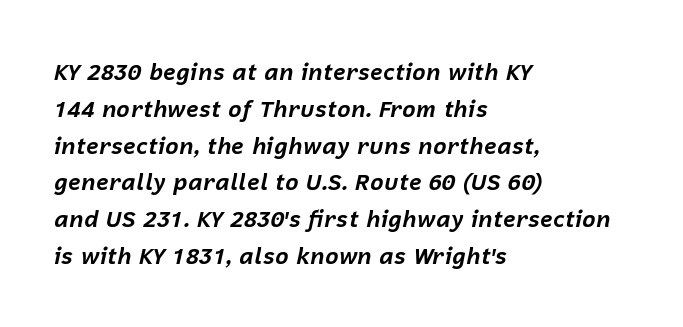
The passage is arranged the way most books set body copy — flush left. There is no visible air inserted between adjacent glyphs. Observe the lean: these are italic letterforms. Leading matches the norm, producing a regular column. A dark, heavy texture on the line: the type is bold. The strip under each line holds only bare page.
